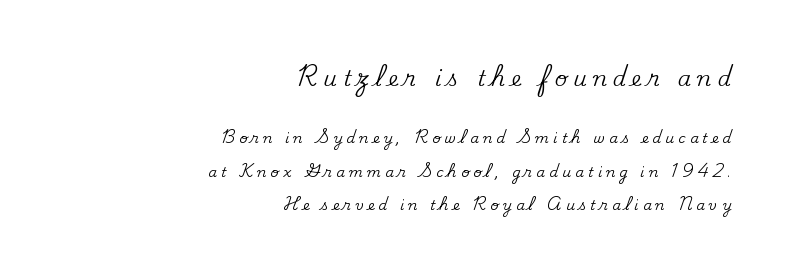
You could fit nearly another row in the gap between these rows. Large over small — that's the arrangement of the two blocks here. No word sits above an underline. The compositor pushed each line to the right boundary.
